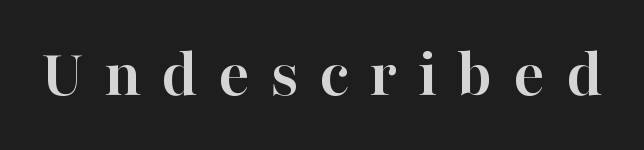
The image shows 69 px semibold serif type, upright; set unusually wide letter spacing (+0.3 em), not underlined; high stroke contrast and a medium x-height.
